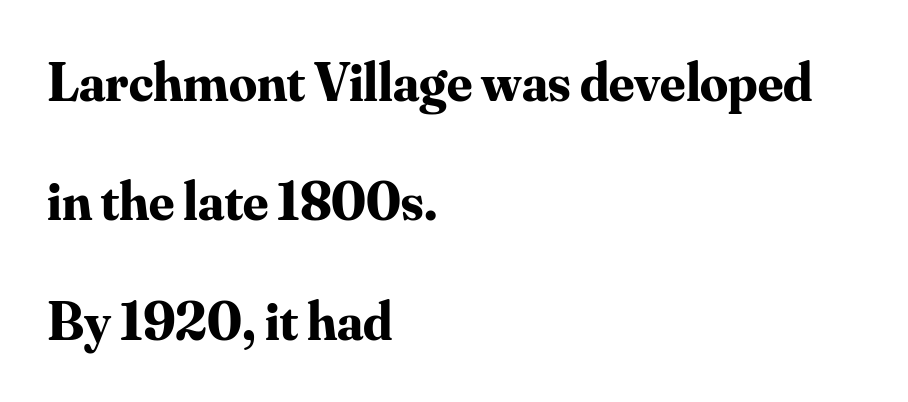
The image shows 55 px bold serif type, upright; set left-aligned, loose line spacing (2.17x), normal letter spacing, not underlined; medium stroke contrast and a small x-height.
